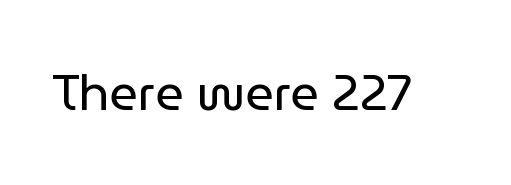
Q: Is the text bold? A: No.
Q: Is the text italic (slanted)? A: No, it is upright.
Q: Is the typeface a serif or a sans-serif typeface? A: Sans-serif.
Q: Is the text underlined? A: No.
Q: Is the spacing between letters normal or unusually wide? A: Normal.
Q: Width (condensed, normal, or wide)? A: Normal.
Q: Stroke contrast? A: Low.
Q: x-height? A: Medium.
Q: Monospaced? A: No.
